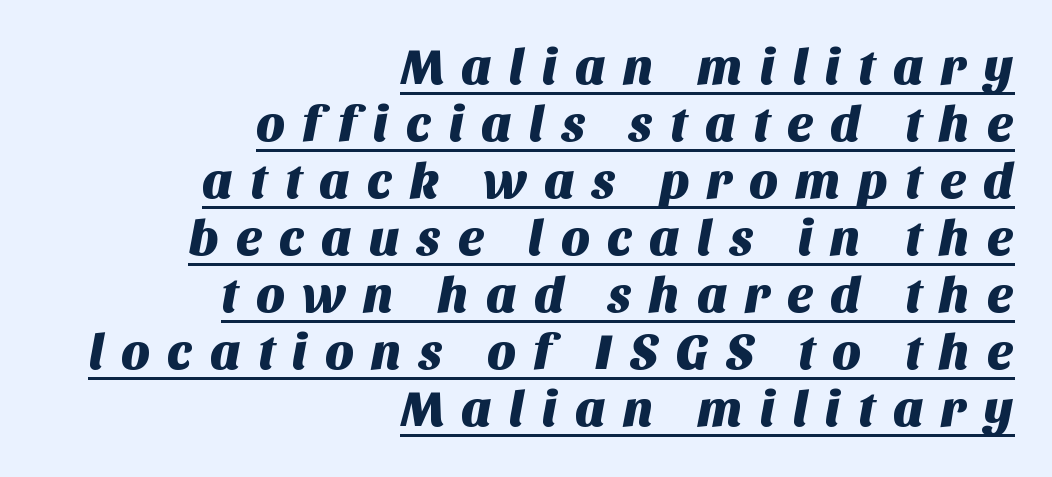
Q: Is the typeface a serif or a sans-serif typeface? A: Sans-serif.
Q: Is the text underlined? A: Yes.
Q: How is the paragraph aligned? A: Right-aligned.
Q: Is the spacing between letters normal or unusually wide? A: Unusually wide.
Q: Is the spacing between lines tight, normal or loose? A: Tight.
Q: Width (condensed, normal, or wide)? A: Normal.
Q: Stroke contrast? A: Medium.
Q: x-height? A: Large.
Q: Monospaced? A: No.
